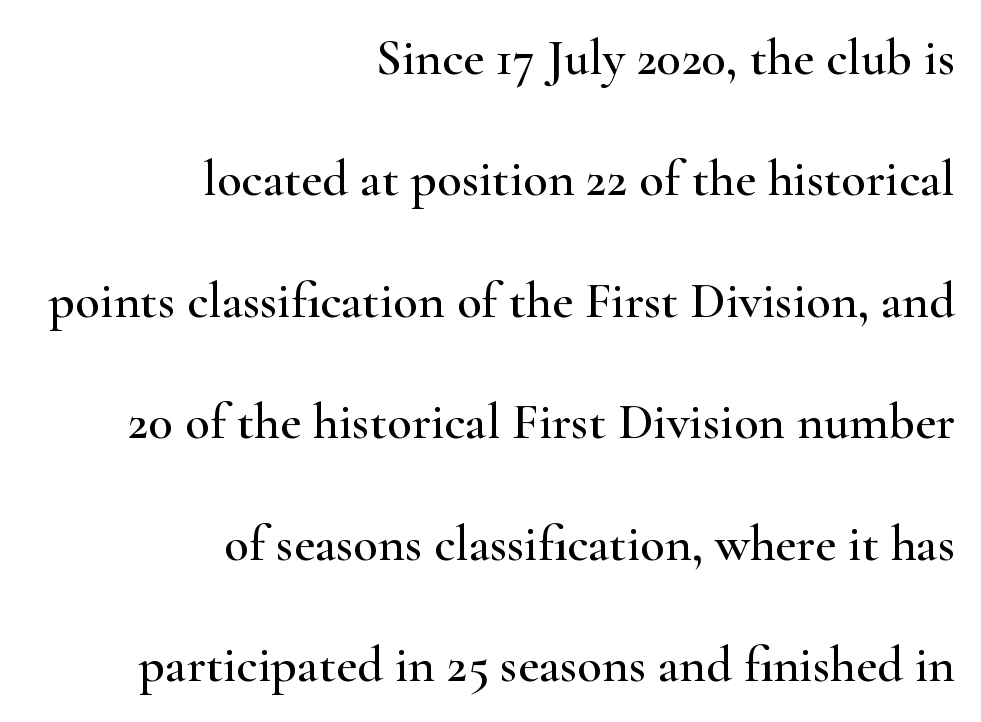
{"serif": "yes", "italic": "no", "width": "wide", "stroke_contrast": "high", "x_height": "small", "monospaced": "no", "underline": "no", "align": "right", "line_spacing": "loose", "line_spacing_ratio": 2.38, "letter_spacing": "normal", "letter_spacing_em": 0.0, "glyph_px": 51}
